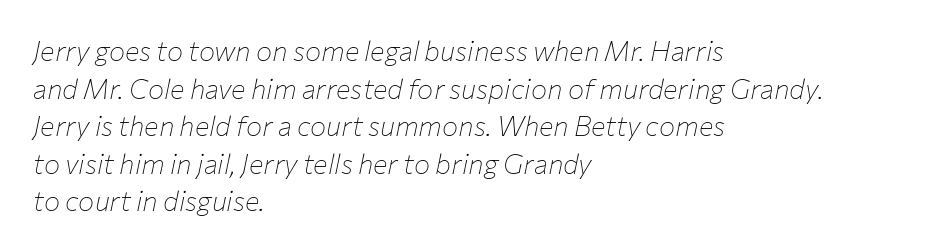
The image shows 27 px text type, italic (leaning right); set left-aligned, normal line spacing (1.39x), normal letter spacing, not underlined.
